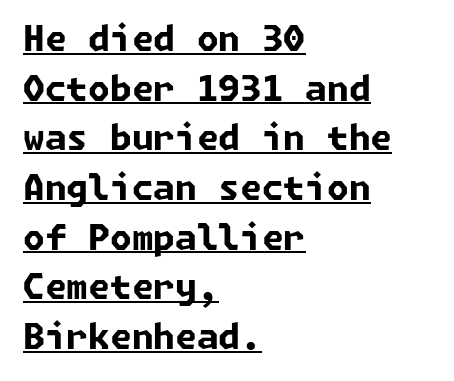
{"serif": "no", "bold": "yes", "weight": "bold", "width": "normal", "stroke_contrast": "low", "x_height": "medium", "underline": "yes", "align": "left", "line_spacing": "normal", "line_spacing_ratio": 1.42, "letter_spacing": "normal", "letter_spacing_em": 0.0, "glyph_px": 35}
